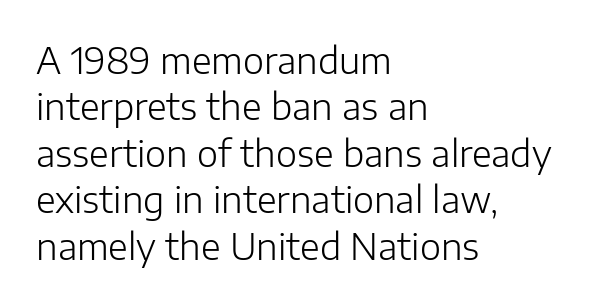
Honestly, the letter spacing is just normal — you wouldn't notice it. The characters are drawn with everyday or finer stroke widths. The line-height multiplier appears to be the usual default. Plain, unruled lines of type. Varying glyph widths throughout — classic text-font behaviour.
